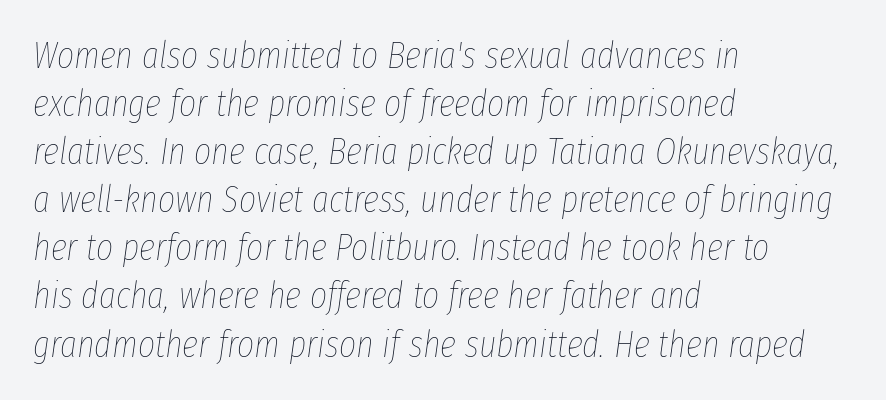
{"italic": "yes", "lean": "right", "slant_degrees": 8, "bold": "no", "weight": "thin", "width": "condensed", "stroke_contrast": "low", "x_height": "medium", "monospaced": "no", "underline": "no", "align": "left", "line_spacing": "normal", "line_spacing_ratio": 1.3, "letter_spacing": "normal", "letter_spacing_em": 0.0, "glyph_px": 37}
